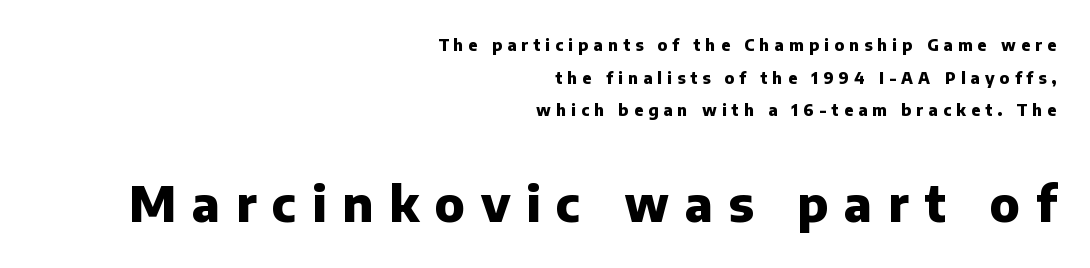
The image shows 49 px heavy sans-serif type, upright; set right-aligned, loose line spacing (2.04x), unusually wide letter spacing (+0.32 em), not underlined; the second (bottom) block is 3.06x larger; low stroke contrast and a medium x-height.
